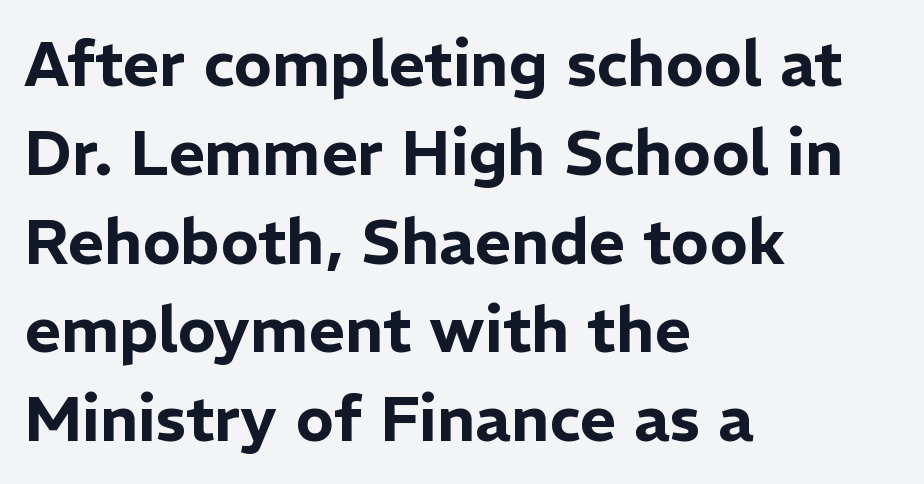
The image shows 63 px sans-serif type, upright; set left-aligned, normal line spacing (1.41x), normal letter spacing, not underlined; low stroke contrast and a medium x-height.
